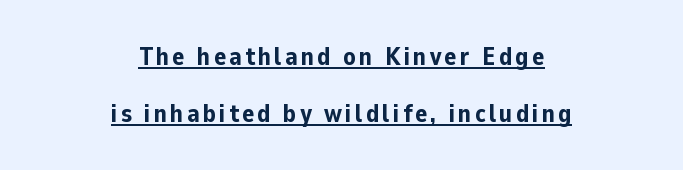
These lines were composed using upright roman letters. The typesetter chose a symmetrical, centered arrangement here. This block would shrink considerably if given ordinary leading; it's expanded now. I'd describe the lettering as bold — thick and assertive.
